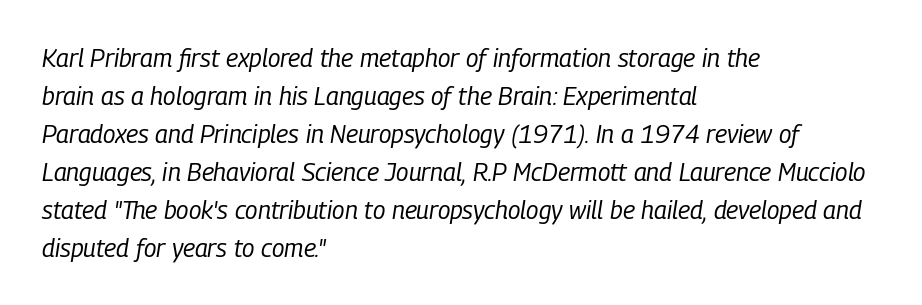
Q: Is the text bold? A: No.
Q: Is the text italic (slanted)? A: Yes, it leans right by about 9 degrees.
Q: Is the text underlined? A: No.
Q: How is the paragraph aligned? A: Left-aligned.
Q: Is the spacing between letters normal or unusually wide? A: Normal.
Q: Is the spacing between lines tight, normal or loose? A: Normal.
